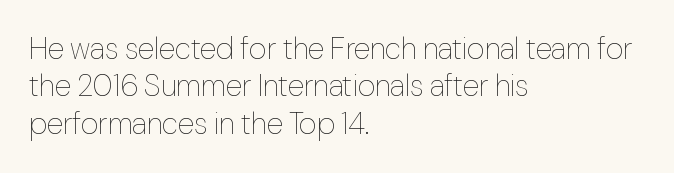
{"italic": "no", "bold": "no", "weight": "thin", "width": "normal", "stroke_contrast": "low", "x_height": "medium", "monospaced": "no", "underline": "no", "align": "left", "line_spacing": "normal", "line_spacing_ratio": 1.25, "letter_spacing": "normal", "letter_spacing_em": 0.0, "glyph_px": 30}
